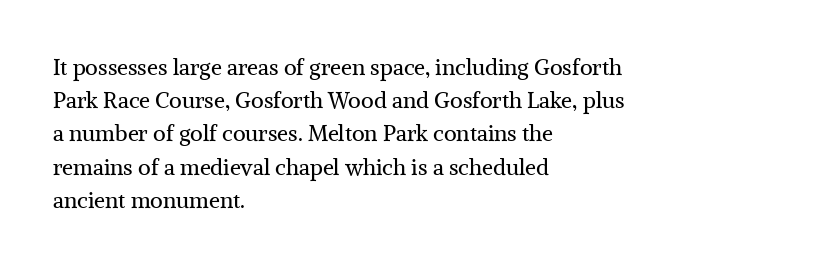
Q: Is the text bold? A: No.
Q: Is the text italic (slanted)? A: No, it is upright.
Q: Is the text underlined? A: No.
Q: How is the paragraph aligned? A: Left-aligned.
Q: Is the spacing between letters normal or unusually wide? A: Normal.
Q: Is the spacing between lines tight, normal or loose? A: Normal.
